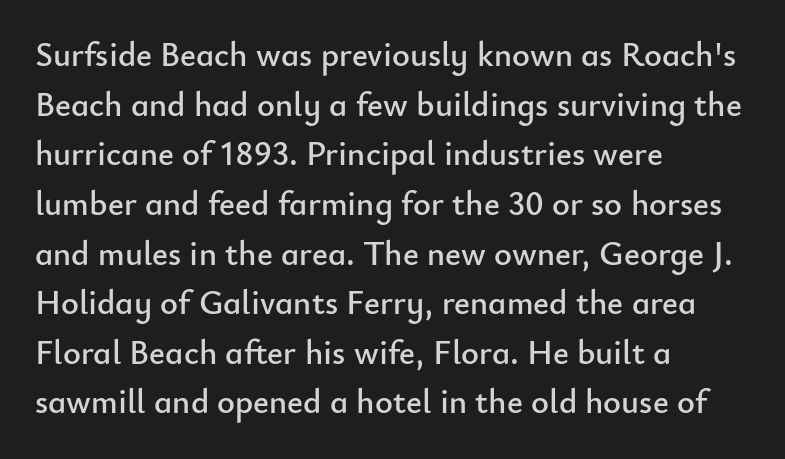
The rows are spaced the way most documents space them. Note the varied advance widths — an 'i' is clearly narrower than an 'm'. This sample uses a sans-serif face. The foot of each line stays bare and open.
